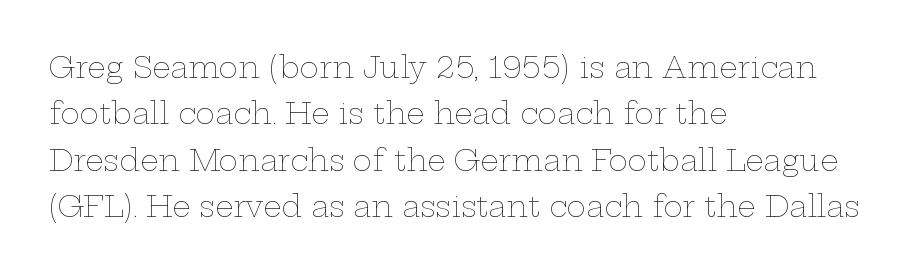
Q: Is the text bold? A: No.
Q: Is the text italic (slanted)? A: No, it is upright.
Q: Is the text underlined? A: No.
Q: How is the paragraph aligned? A: Left-aligned.
Q: Is the spacing between letters normal or unusually wide? A: Normal.
Q: Is the spacing between lines tight, normal or loose? A: Normal.
Q: Width (condensed, normal, or wide)? A: Wide.
Q: Stroke contrast? A: Low.
Q: x-height? A: Medium.
Q: Monospaced? A: No.
